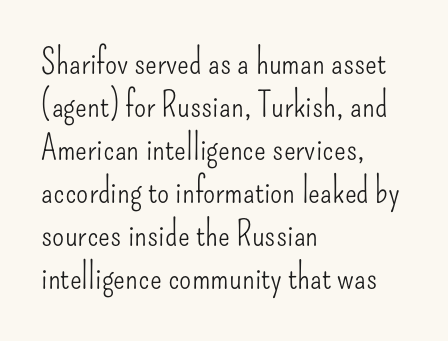
The image shows 35 px light, condensed sans-serif type, upright; set left-aligned, line spacing 1.23x, normal letter spacing, not underlined; low stroke contrast and a small x-height.
